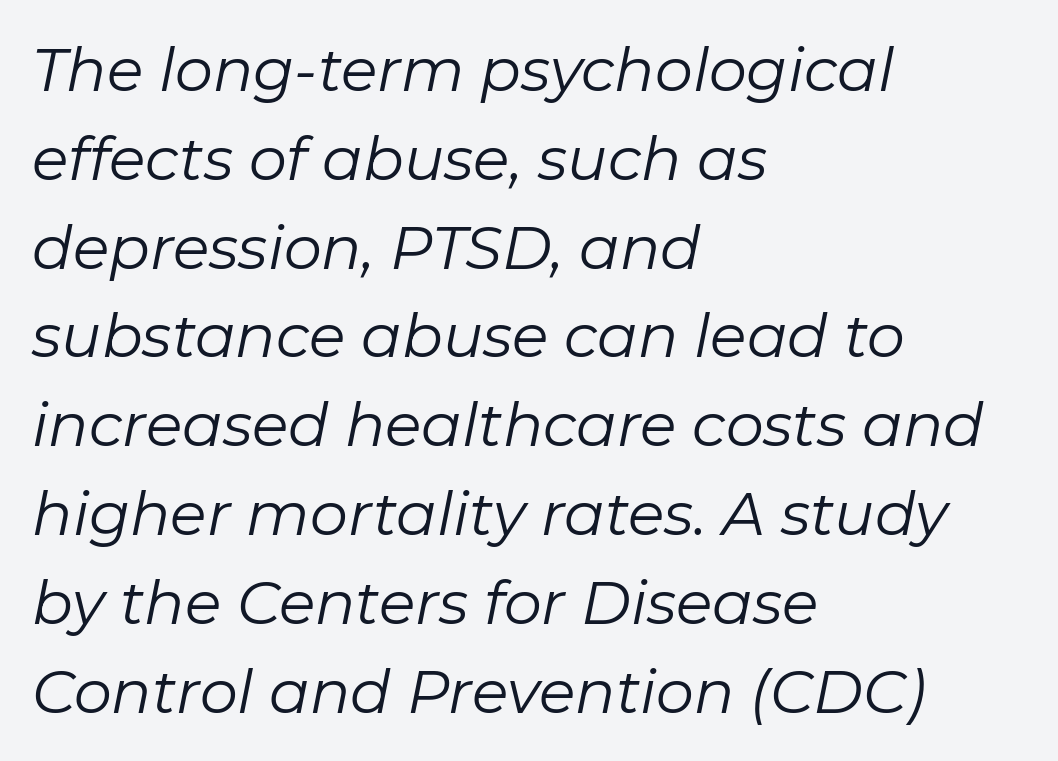
If you drew a line through each stem, it would be angled. Nothing heavy about these letters — not bold at all. Bare-footed words on every line. Compared with typical body copy, the letter spacing here is the same. This sample has the flowing, uneven cadence of proportional lettering. The ragged edge is on the right, which tells us the setting is flush left.
